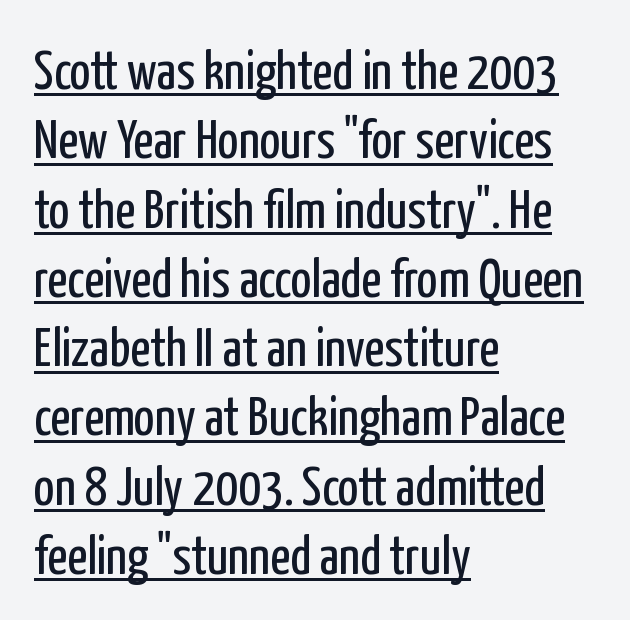
The image shows 55 px regular-weight, condensed sans-serif type, upright; set left-aligned, normal line spacing (1.26x), normal letter spacing, underlined; low stroke contrast and a medium x-height.
